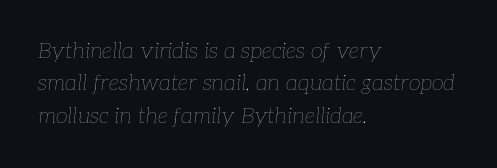
The face used here has a pronounced slope to its letters. The weight would be labelled regular, book, light, or lighter still. Letter spacing: default. Left-aligned paragraph, ragged on the right.
